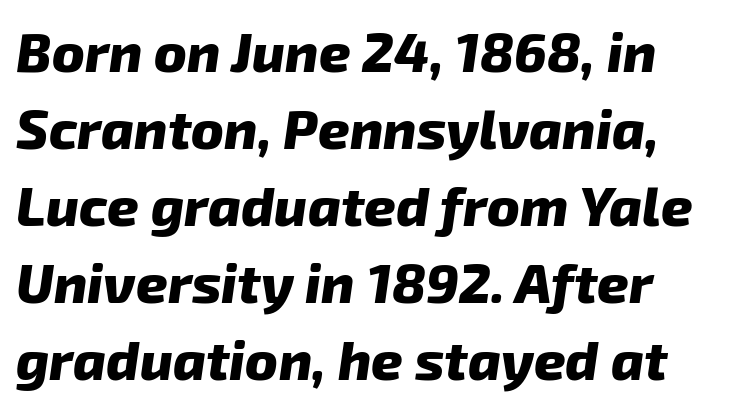
The image shows 55 px heavy sans-serif type; set normal line spacing (1.4x), normal letter spacing, not underlined; low stroke contrast and a medium x-height.
